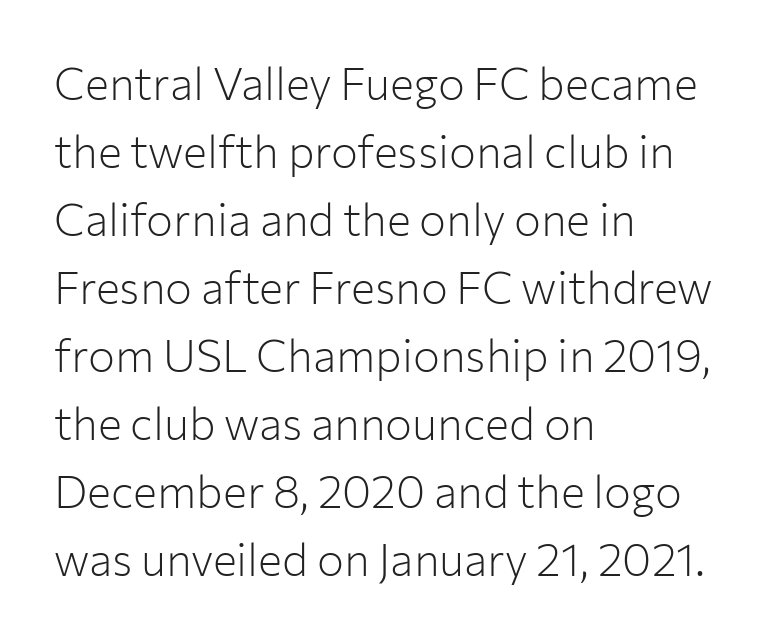
The image shows 45 px light sans-serif type, upright; set left-aligned, normal line spacing (1.51x), normal letter spacing, not underlined; low stroke contrast and a medium x-height.
